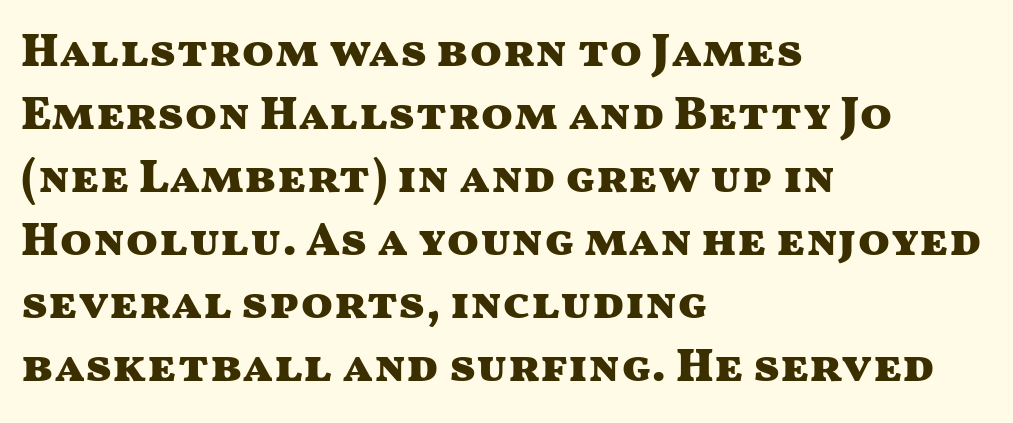
{"serif": "no", "italic": "no", "bold": "yes", "weight": "heavy", "width": "wide", "stroke_contrast": "medium", "x_height": "medium", "monospaced": "no", "underline": "no", "align": "left", "line_spacing": "normal", "line_spacing_ratio": 1.34, "letter_spacing": "normal", "letter_spacing_em": 0.0, "glyph_px": 47}
